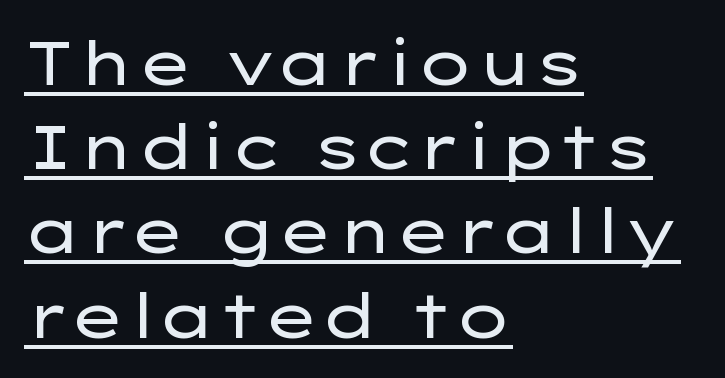
Look at the bottom of the vertical strokes: they stop flat, with no serifs. Is the letter spacing exaggerated? No — it looks like the ordinary default. Summary of weight: not heavy and not bold. Emphasis is given by a line drawn under the lettering.
